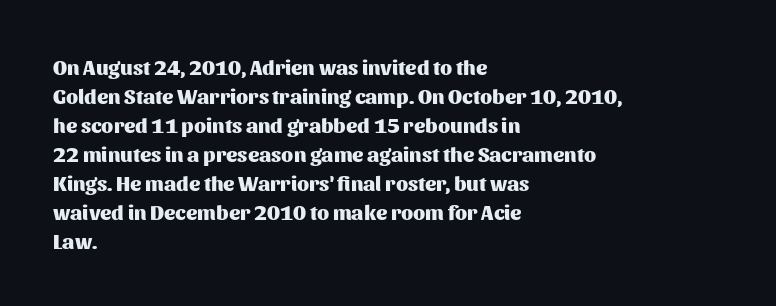
The lines are quadded left. These lines keep a tight, regular rhythm from letter to letter. The gap between lines stays unmarked. It's the straight-up-and-down kind of type. The rendering uses a moderate line-height, typical for paragraphs. Pretty heavy lettering here — definitely bold.
